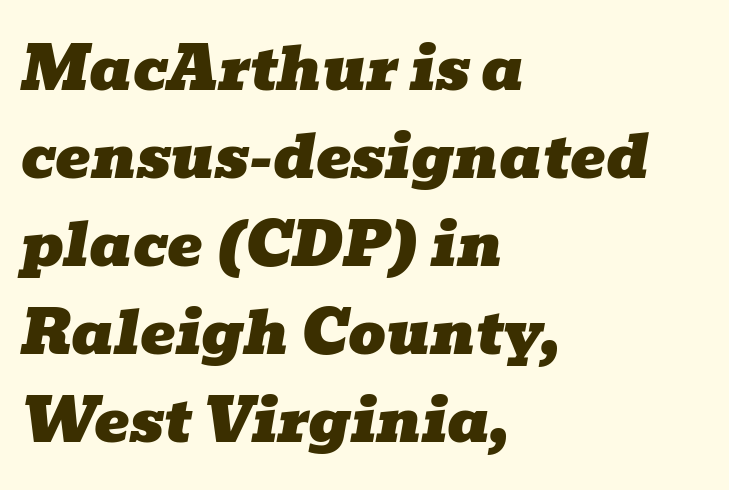
Vertically, the passage feels balanced, rows spaced as you'd expect. Look at the tracking — it's just the regular setting, nothing added. In CSS terms this would be text-align: left. The area under the type is left untouched. Each letter keeps its own natural width here, so spacing adapts to shape. Serifs: yes, visible at the terminals of the letterforms.
